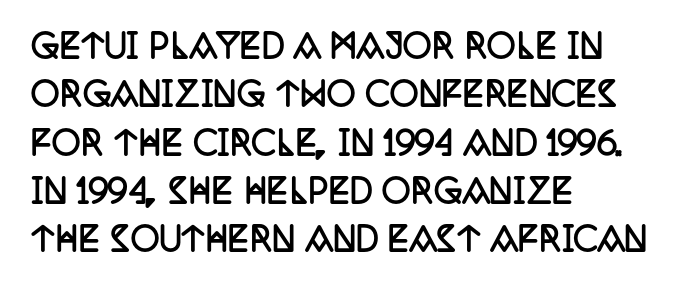
{"serif": "yes", "italic": "no", "bold": "yes", "weight": "semibold", "width": "condensed", "stroke_contrast": "low", "x_height": "large", "monospaced": "no", "underline": "no", "align": "left", "line_spacing": "normal", "line_spacing_ratio": 1.51, "letter_spacing": "normal", "letter_spacing_em": 0.0, "glyph_px": 32}
